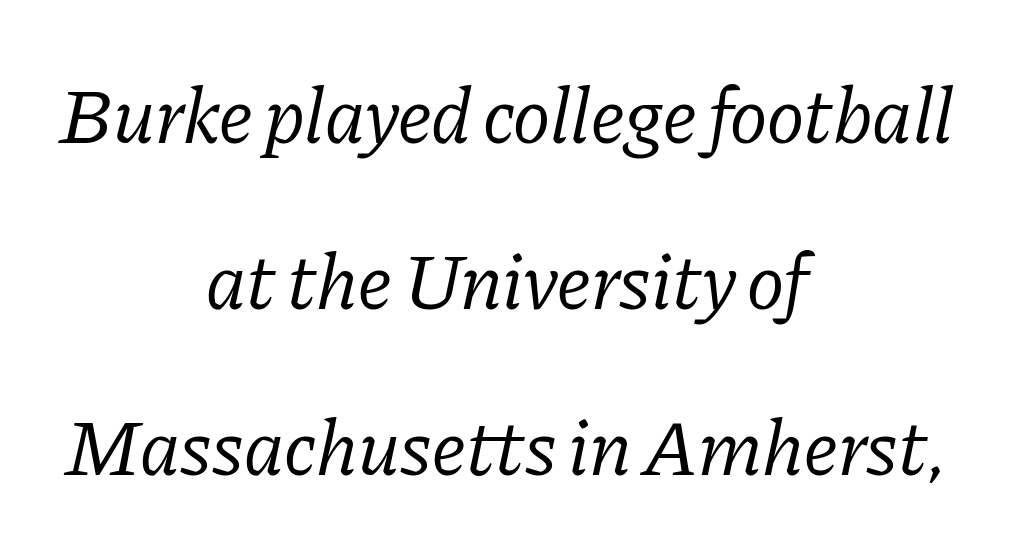
Does the leading feel generous? Absolutely, it's lavish. No heavy texture on the line: the type isn't bold. The rendering shows small feet on the letterforms — a serif design. Caption: multi-line text, centered on the measure. The baseline area is clear.
